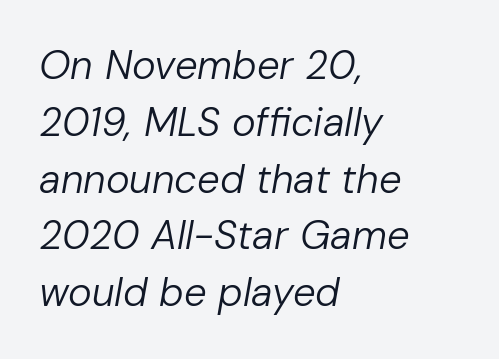
Q: Is the text bold? A: No.
Q: Is the text italic (slanted)? A: Yes, it leans right by about 10 degrees.
Q: Is the text underlined? A: No.
Q: How is the paragraph aligned? A: Left-aligned.
Q: Is the spacing between letters normal or unusually wide? A: Normal.
Q: Is the spacing between lines tight, normal or loose? A: Normal.
Q: Width (condensed, normal, or wide)? A: Normal.
Q: Stroke contrast? A: Low.
Q: x-height? A: Medium.
Q: Monospaced? A: No.
